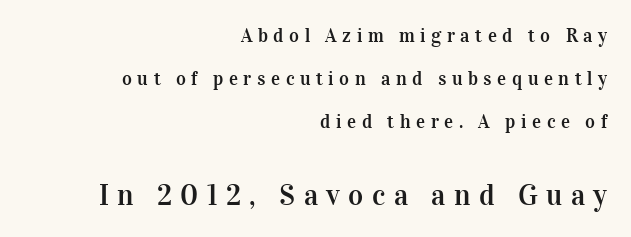
This sample trades compactness for vertical openness between lines. Here the designer chose a conventional face with non-uniform glyph widths. The letters carry serifs — small finishing strokes at the ends of their stems. No italicization has been applied; the sample stays upright.
